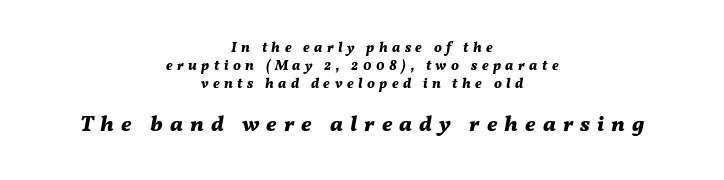
{"italic": "yes", "lean": "right", "slant_degrees": 11, "bold": "yes", "underline": "no", "align": "center", "line_spacing": "normal", "line_spacing_ratio": 1.3, "letter_spacing": "wide", "letter_spacing_em": 0.32, "larger_block": "second", "size_ratio": 1.57, "glyph_px": 22}
